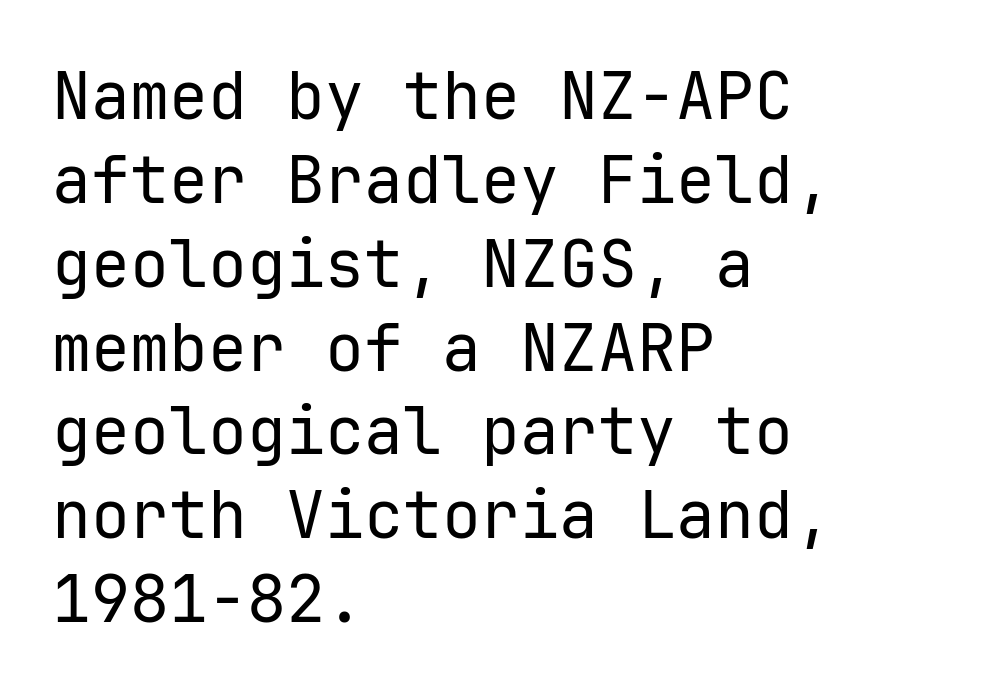
This is sans-serif lettering, the kind often seen on screens and signage. This sample uses an upright cut, with every glyph sitting square on the baseline. The block of text has a typical density, with ordinary space between rows. The lines are quadded left. The letterforms sit shoulder to shoulder at normal distance.
